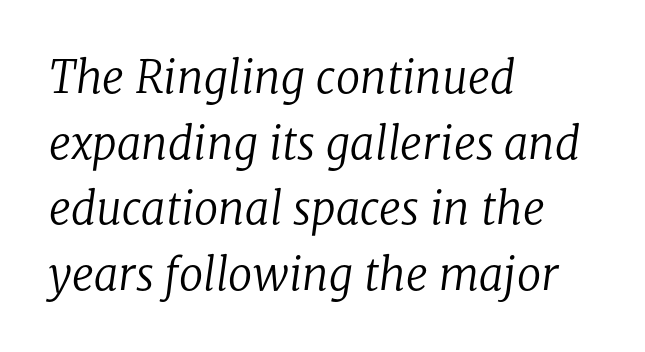
The image shows 44 px regular-weight serif type, italic (leaning right); set left-aligned, normal line spacing (1.49x), normal letter spacing, not underlined; low stroke contrast and a medium x-height.
